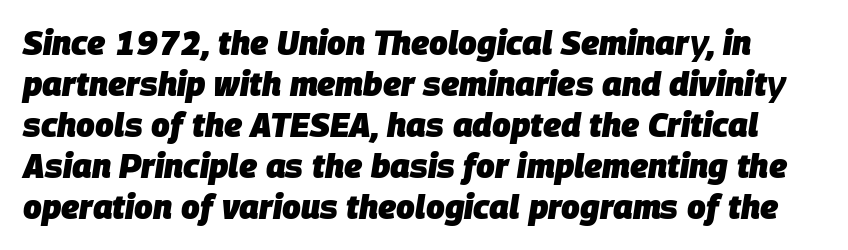
The image shows 33 px heavy type, italic (leaning right); set line spacing 1.24x, normal letter spacing, not underlined; low stroke contrast and a large x-height.
